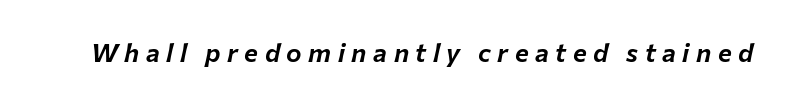
Q: Is the text italic (slanted)? A: Yes, it leans right by about 12 degrees.
Q: Is the text underlined? A: No.
Q: Is the spacing between letters normal or unusually wide? A: Unusually wide.
